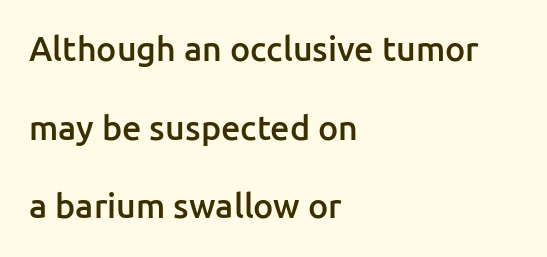
The image shows 34 px semibold sans-serif type, upright; set left-aligned, loose line spacing (2.31x), normal letter spacing, not underlined; low stroke contrast and a medium x-height.
